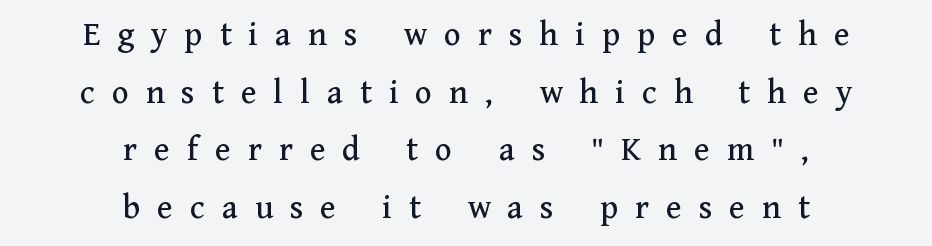
Reading down the column, the eye jumps a familiar distance to each next line. Every character sits straight up, as roman type does. The compositor balanced each line on the midline. The passage shown is typeset with a serif family.
